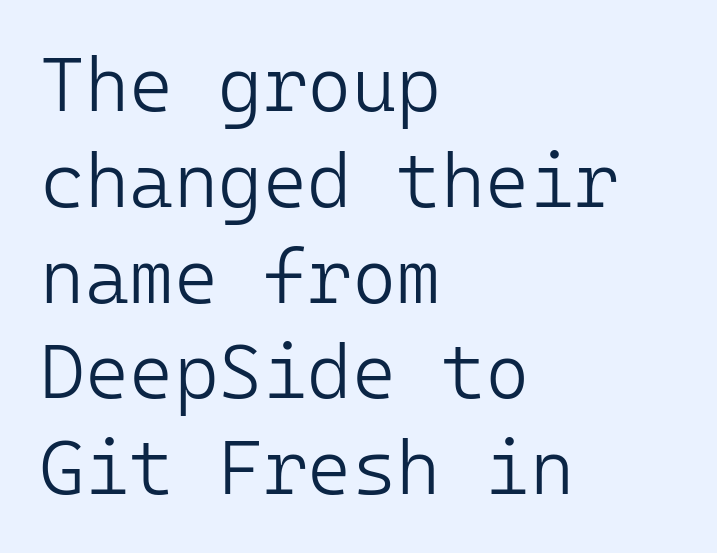
{"serif": "no", "italic": "no", "bold": "no", "weight": "light", "width": "normal", "stroke_contrast": "low", "x_height": "medium", "monospaced": "yes", "underline": "no", "align": "left", "line_spacing": "normal", "line_spacing_ratio": 1.26, "letter_spacing": "normal", "letter_spacing_em": 0.0, "glyph_px": 76}
